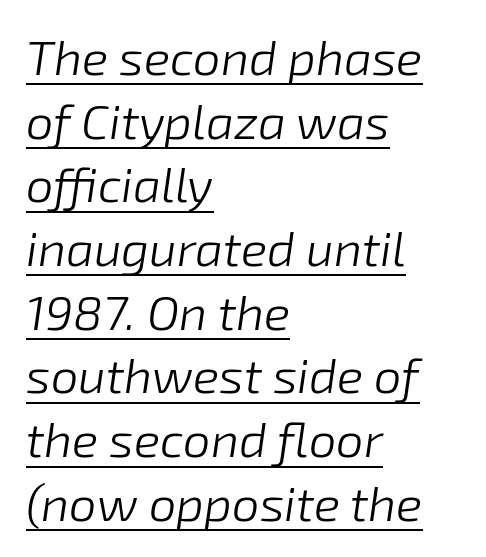
Q: Is the text bold? A: No.
Q: Is the text italic (slanted)? A: Yes, it leans right by about 8 degrees.
Q: Is the text underlined? A: Yes.
Q: How is the paragraph aligned? A: Left-aligned.
Q: Is the spacing between letters normal or unusually wide? A: Normal.
Q: Is the spacing between lines tight, normal or loose? A: Normal.
Q: Width (condensed, normal, or wide)? A: Normal.
Q: Stroke contrast? A: Low.
Q: x-height? A: Medium.
Q: Monospaced? A: No.
